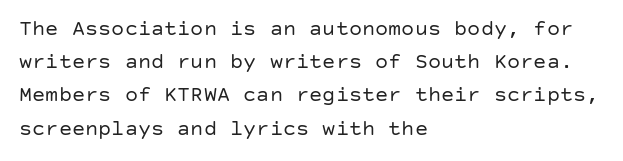
Tall strokes in this sample are plumb rather than angled. Weight: regular or lighter. Tracking value appears to be zero — textbook default spacing. The passage shown stacks its lines at a standard gap. The lines in this sample share a left origin and differ only in where they stop. Anything drawn beneath the words? Only blank space.
